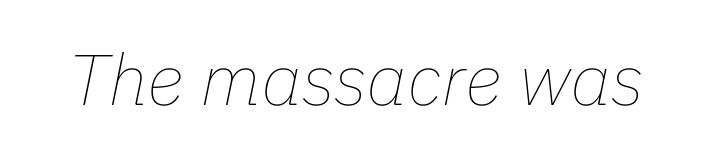
Yep, that's italic — everything's leaning. The string is rendered with underlining switched off. The type is set solid horizontally, with unmodified tracking. The weight would be labelled regular, book, light, or lighter still.
